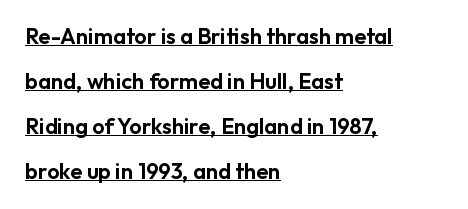
{"italic": "no", "underline": "yes", "align": "left", "line_spacing": "loose", "line_spacing_ratio": 2.04, "letter_spacing": "normal", "letter_spacing_em": 0.0, "glyph_px": 22}
